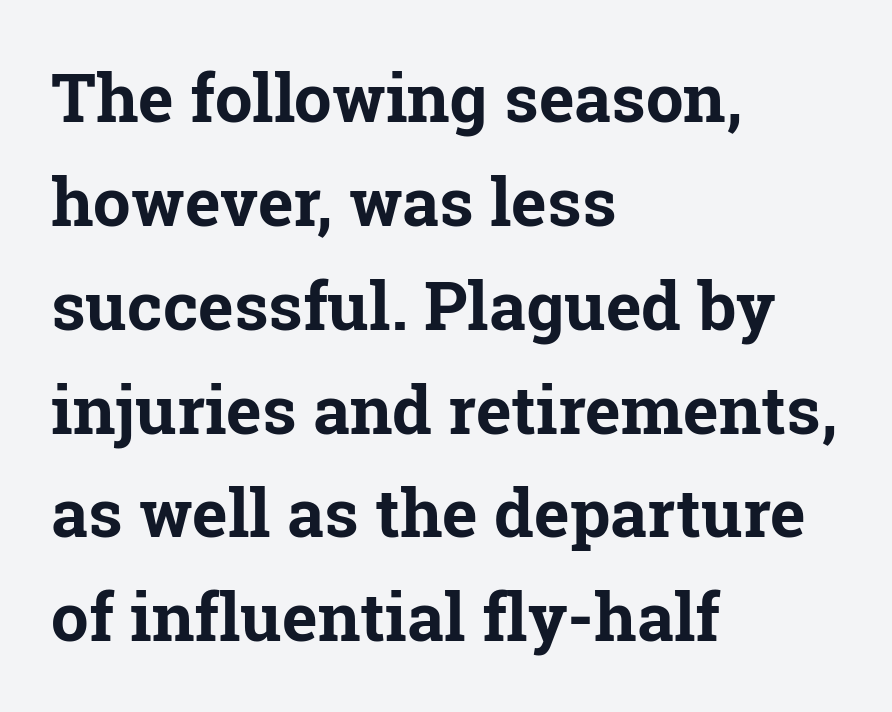
Q: Is the text bold? A: Yes.
Q: Is the text italic (slanted)? A: No, it is upright.
Q: Is the typeface a serif or a sans-serif typeface? A: Serif.
Q: Is the text underlined? A: No.
Q: How is the paragraph aligned? A: Left-aligned.
Q: Is the spacing between letters normal or unusually wide? A: Normal.
Q: Is the spacing between lines tight, normal or loose? A: Normal.
Q: Width (condensed, normal, or wide)? A: Normal.
Q: Stroke contrast? A: Low.
Q: x-height? A: Medium.
Q: Monospaced? A: No.
